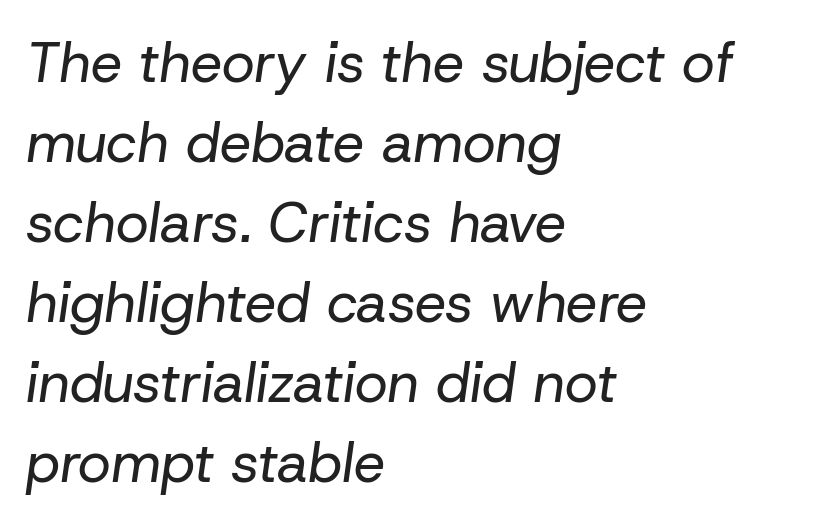
Vertical spacing — default. Stroke mass is kept to a normal reading level or below. One-word summary of the alignment: left. Honestly, the letter spacing is just normal — you wouldn't notice it. The baseline area is clear.
